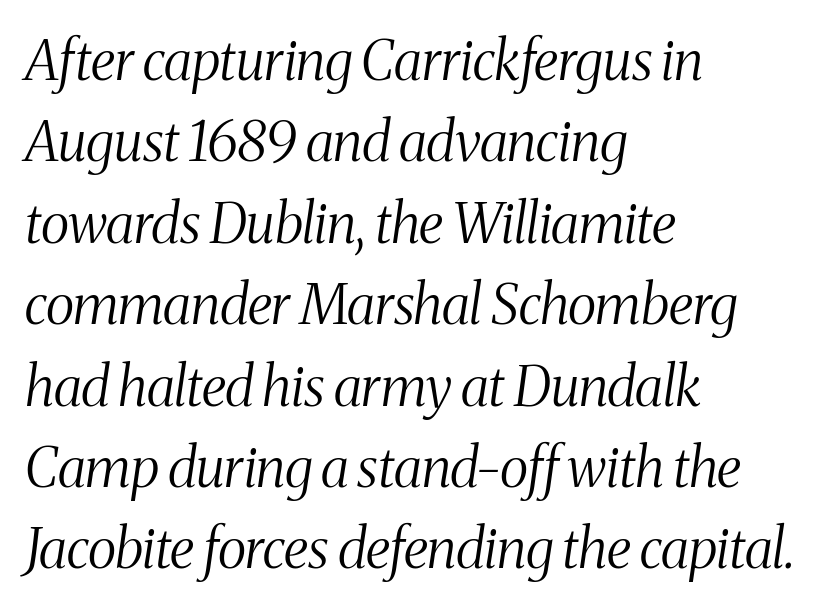
The image shows 55 px light, condensed serif type, italic (leaning right); set left-aligned, normal line spacing (1.48x), normal letter spacing, not underlined; medium stroke contrast and a medium x-height.
